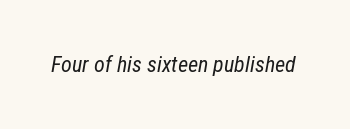
Compared with typical body copy, the letter spacing here is the same. Style check: oblique. Stems here are at most as thick as an everyday book face. Bare-footed words on every line.
